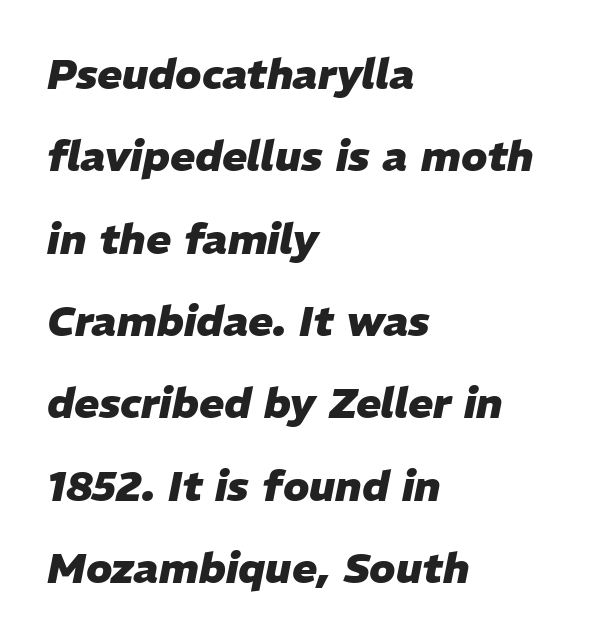
This sample has the flowing, uneven cadence of proportional lettering. Students, this is bold: see how much ink each stroke carries. In CSS terms this would be text-align: left. The letterforms sit shoulder to shoulder at normal distance. Decoration check: the copy has no underline. The text carries the slant typical of an italic or oblique font.
